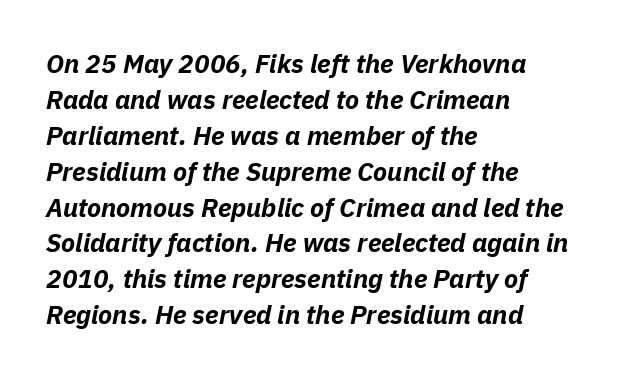
Q: Is the text bold? A: Yes.
Q: Is the text italic (slanted)? A: Yes, it leans right by about 11 degrees.
Q: Is the text underlined? A: No.
Q: How is the paragraph aligned? A: Left-aligned.
Q: Is the spacing between letters normal or unusually wide? A: Normal.
Q: Is the spacing between lines tight, normal or loose? A: Normal.
